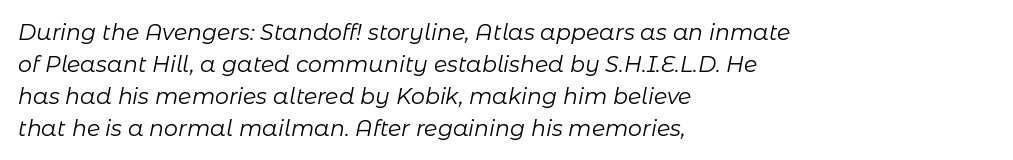
Q: Is the text bold? A: No.
Q: Is the text italic (slanted)? A: Yes, it leans right by about 11 degrees.
Q: Is the text underlined? A: No.
Q: How is the paragraph aligned? A: Left-aligned.
Q: Is the spacing between letters normal or unusually wide? A: Normal.
Q: Is the spacing between lines tight, normal or loose? A: Normal.
